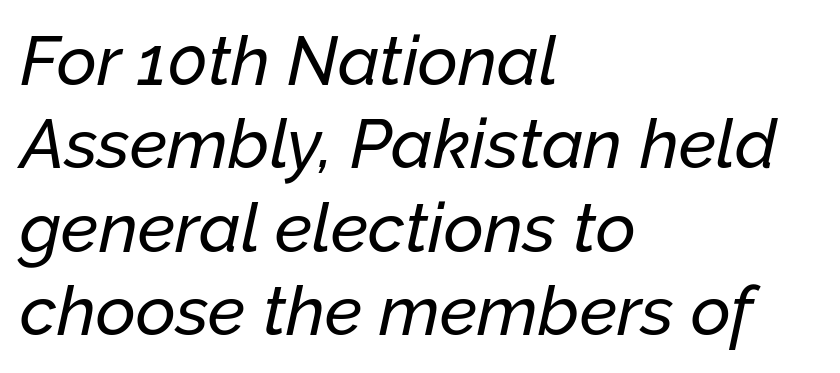
Q: Is the text italic (slanted)? A: Yes, it leans right by about 12 degrees.
Q: Is the text underlined? A: No.
Q: How is the paragraph aligned? A: Left-aligned.
Q: Is the spacing between letters normal or unusually wide? A: Normal.
Q: Width (condensed, normal, or wide)? A: Normal.
Q: Stroke contrast? A: Low.
Q: x-height? A: Medium.
Q: Monospaced? A: No.
